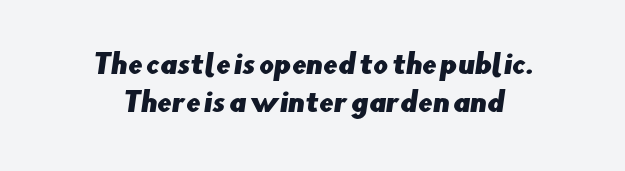
Q: Is the text underlined? A: No.
Q: How is the paragraph aligned? A: Centered.
Q: Is the spacing between letters normal or unusually wide? A: Normal.
Q: Is the spacing between lines tight, normal or loose? A: Normal.
